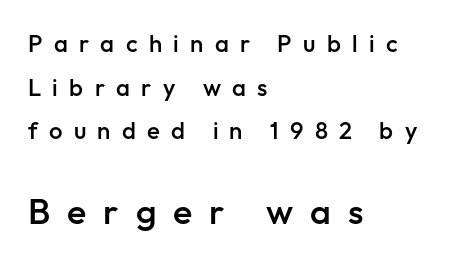
Q: Is the text bold? A: Semi-bold.
Q: Is the text italic (slanted)? A: No, it is upright.
Q: Is the typeface a serif or a sans-serif typeface? A: Sans-serif.
Q: Is the text underlined? A: No.
Q: How is the paragraph aligned? A: Left-aligned.
Q: Is the spacing between letters normal or unusually wide? A: Unusually wide.
Q: Which block of text is set in a larger size, the first (top) or the second (bottom)? A: The second (bottom) one.
Q: Width (condensed, normal, or wide)? A: Normal.
Q: Stroke contrast? A: Low.
Q: x-height? A: Medium.
Q: Monospaced? A: No.
